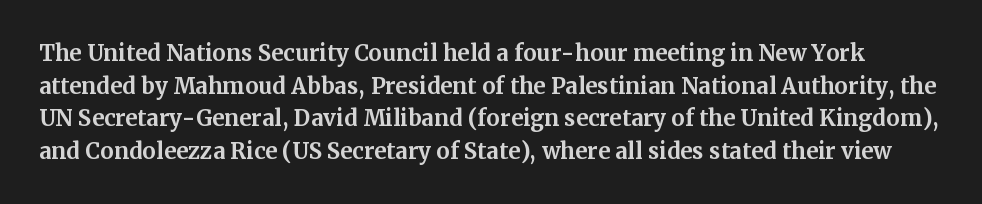
Q: Is the text bold? A: Yes.
Q: Is the text italic (slanted)? A: No, it is upright.
Q: Is the text underlined? A: No.
Q: Is the spacing between letters normal or unusually wide? A: Normal.
Q: Is the spacing between lines tight, normal or loose? A: Normal.
